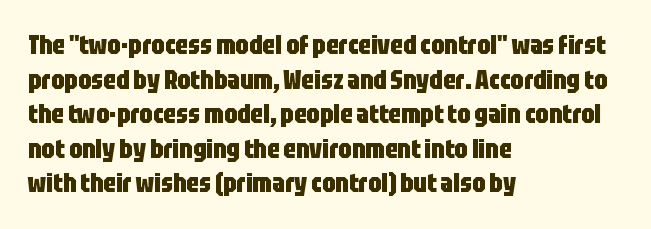
Q: Is the text bold? A: Yes.
Q: Is the text italic (slanted)? A: No, it is upright.
Q: Is the text underlined? A: No.
Q: How is the paragraph aligned? A: Left-aligned.
Q: Is the spacing between letters normal or unusually wide? A: Normal.
Q: Is the spacing between lines tight, normal or loose? A: Normal.
